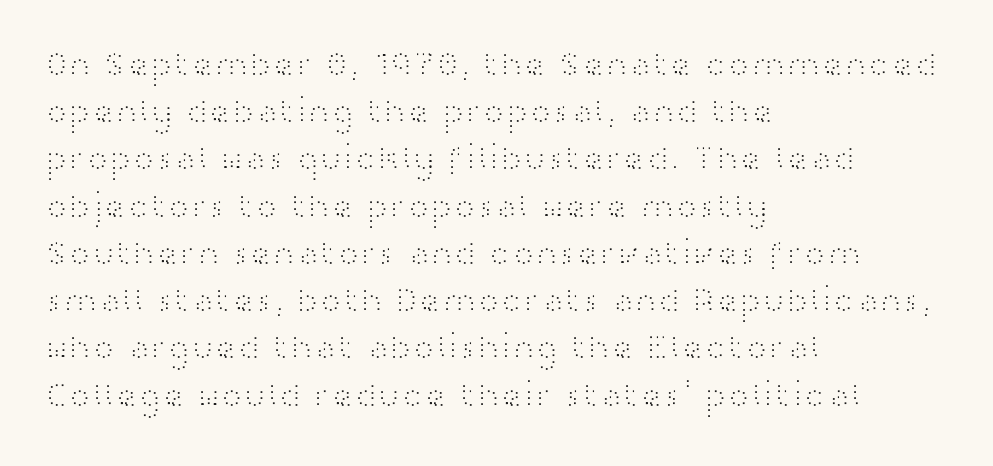
Q: Is the text bold? A: No.
Q: Is the text italic (slanted)? A: No, it is upright.
Q: Is the typeface a serif or a sans-serif typeface? A: Sans-serif.
Q: Is the text underlined? A: No.
Q: How is the paragraph aligned? A: Left-aligned.
Q: Is the spacing between letters normal or unusually wide? A: Normal.
Q: Is the spacing between lines tight, normal or loose? A: Normal.
Q: Width (condensed, normal, or wide)? A: Wide.
Q: Stroke contrast? A: High.
Q: x-height? A: Medium.
Q: Monospaced? A: No.
